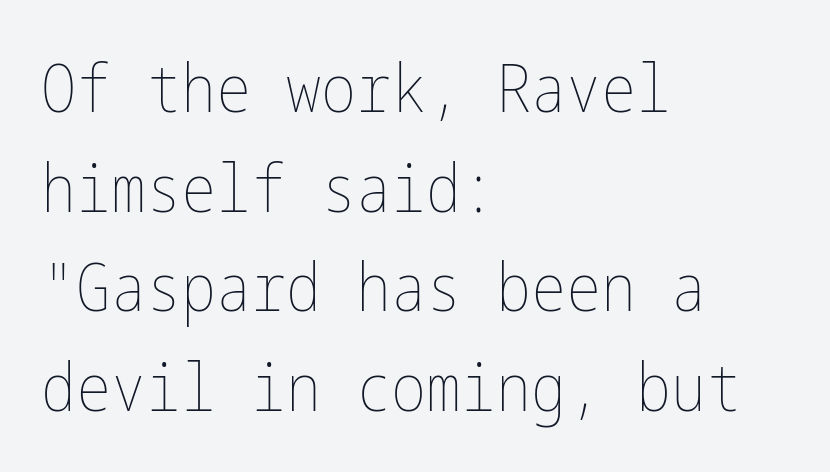
The passage shown is not underscored anywhere. Weight: in the light-to-regular range. What stands out about the letter spacing? Nothing — it is the standard amount. A normal amount of white space separates one row of letters from the next.
